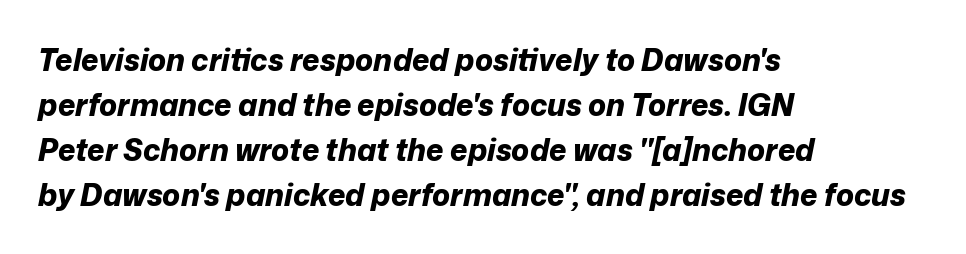
{"italic": "yes", "lean": "right", "slant_degrees": 12, "bold": "yes", "weight": "bold", "width": "normal", "stroke_contrast": "low", "x_height": "medium", "monospaced": "no", "underline": "no", "align": "left", "line_spacing": "normal", "line_spacing_ratio": 1.5, "letter_spacing": "normal", "letter_spacing_em": 0.0, "glyph_px": 30}
